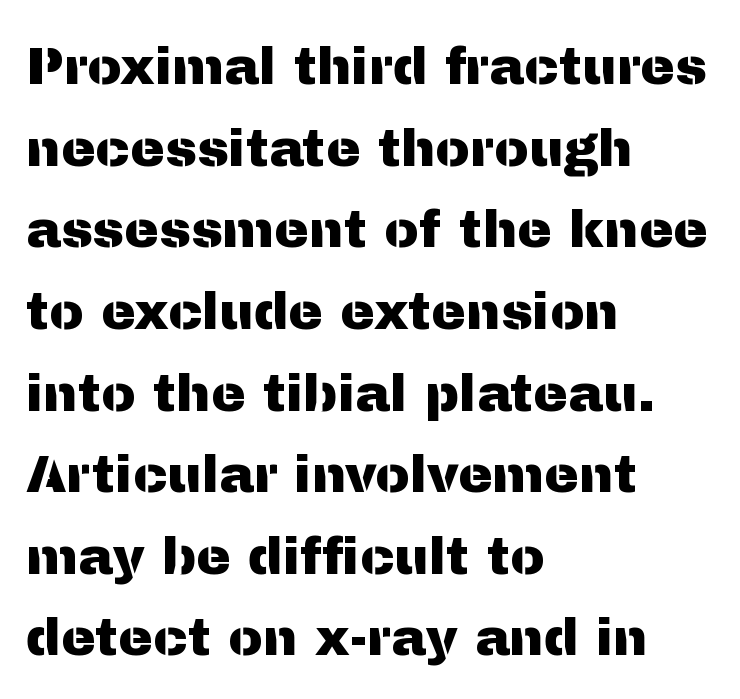
This is sans-serif lettering, the kind often seen on screens and signage. The lines are quadded left. Underlining? Definitely not there. Inter-character spacing is left at the font's built-in metrics.
